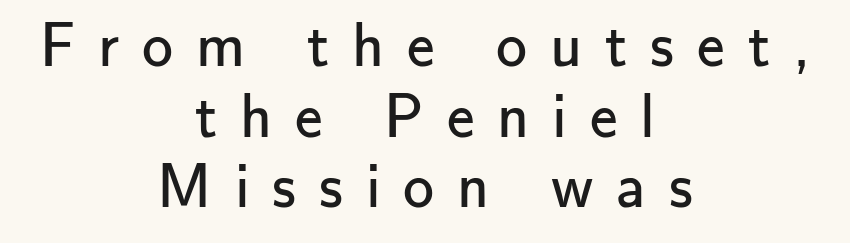
The image shows 62 px regular-weight sans-serif type, upright; set centered, tight line spacing (1.14x), unusually wide letter spacing (+0.37 em), not underlined; low stroke contrast and a small x-height.
